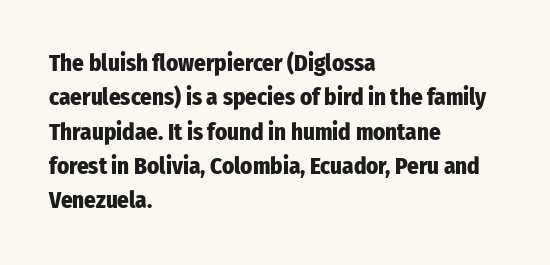
The image shows 23 px bold type, upright; set left-aligned, normal line spacing (1.49x), normal letter spacing, not underlined.
